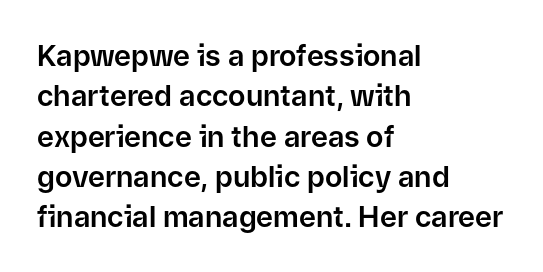
The image shows 29 px sans-serif type, upright; set left-aligned, normal line spacing (1.39x), normal letter spacing, not underlined; low stroke contrast and a medium x-height.
